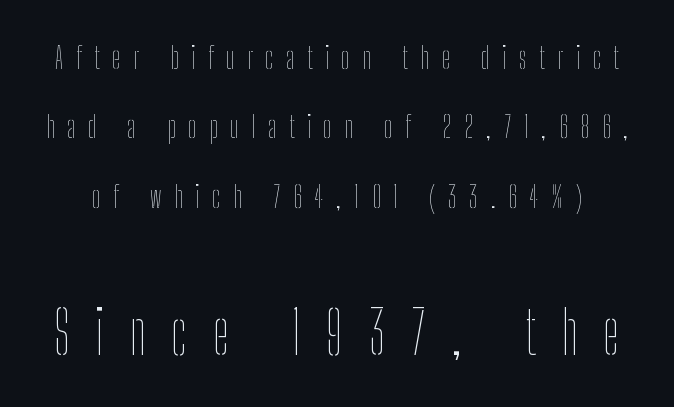
The image shows 60 px thin, condensed type, upright; set loose line spacing (2.31x), unusually wide letter spacing (+0.42 em), not underlined; the second (bottom) block is 2.0x larger; low stroke contrast and a medium x-height.
